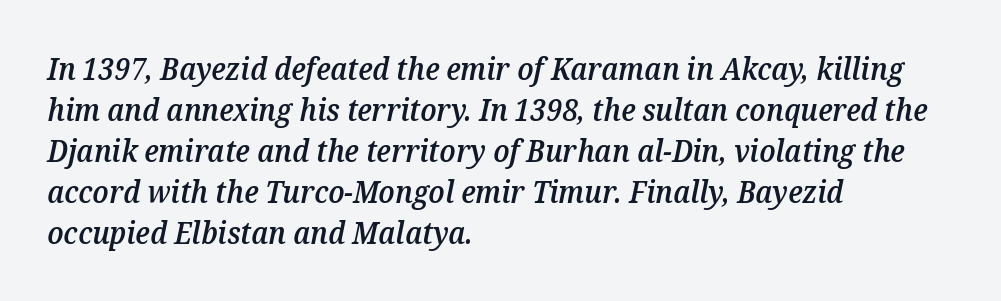
The image shows 30 px semibold type, italic (leaning right); set left-aligned, normal line spacing (1.37x), normal letter spacing, not underlined; medium stroke contrast and a medium x-height.
